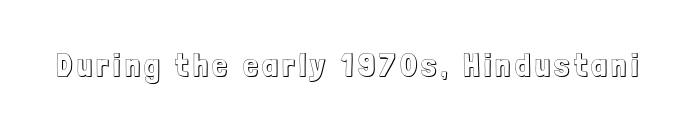
The image shows 33 px condensed type, upright; set not underlined; a medium x-height.
